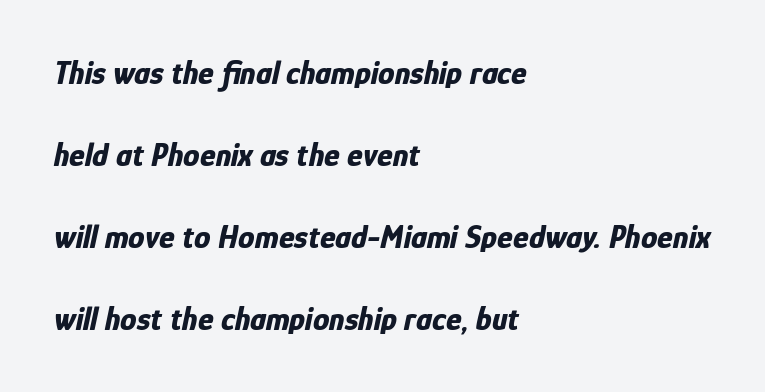
The image shows 33 px bold, condensed type, italic (leaning right); set left-aligned, loose line spacing (2.48x), normal letter spacing, not underlined; low stroke contrast and a medium x-height.
